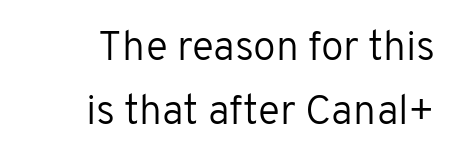
Q: Is the text bold? A: No.
Q: Is the text italic (slanted)? A: No, it is upright.
Q: Is the typeface a serif or a sans-serif typeface? A: Sans-serif.
Q: Is the text underlined? A: No.
Q: How is the paragraph aligned? A: Right-aligned.
Q: Is the spacing between letters normal or unusually wide? A: Normal.
Q: Is the spacing between lines tight, normal or loose? A: Normal.
Q: Width (condensed, normal, or wide)? A: Normal.
Q: Stroke contrast? A: Low.
Q: x-height? A: Medium.
Q: Monospaced? A: No.
